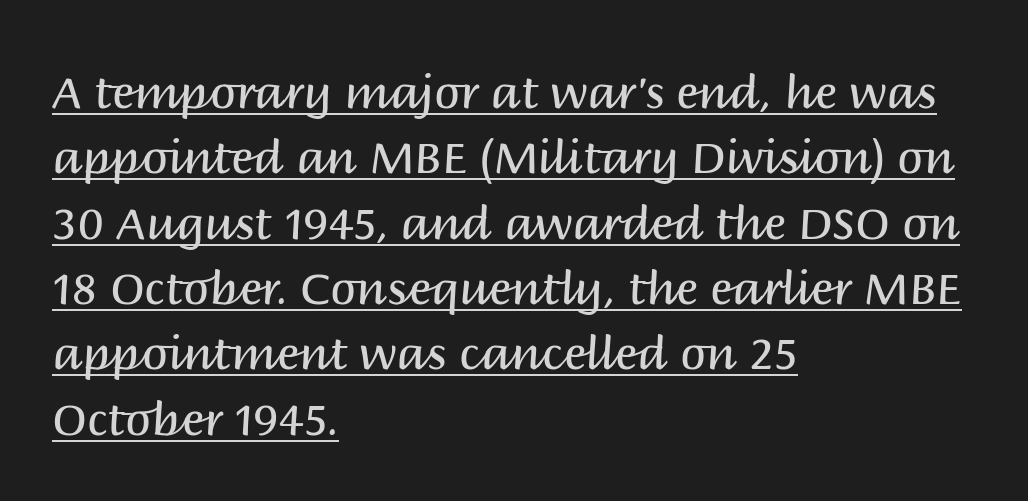
The image shows 46 px regular-weight sans-serif type; set left-aligned, normal line spacing (1.42x), normal letter spacing, underlined; medium stroke contrast and a large x-height.
